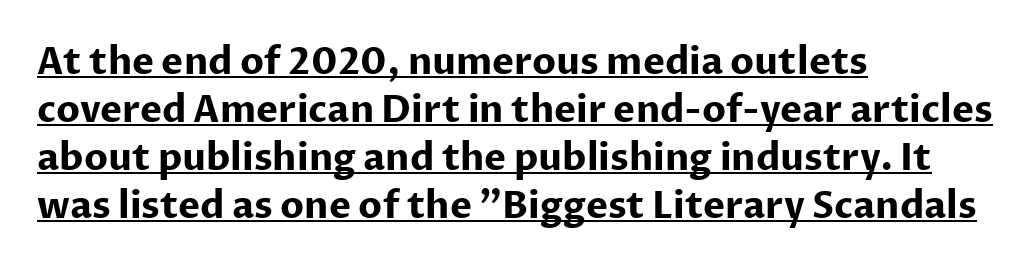
The compositor pushed each line to the left boundary. The rendering uses natural spacing where letterforms have individual widths. The face used here is rendered with its standard letterfit. Does the weight exceed regular? Yes, all the way to bold. Vertical spacing — default.
